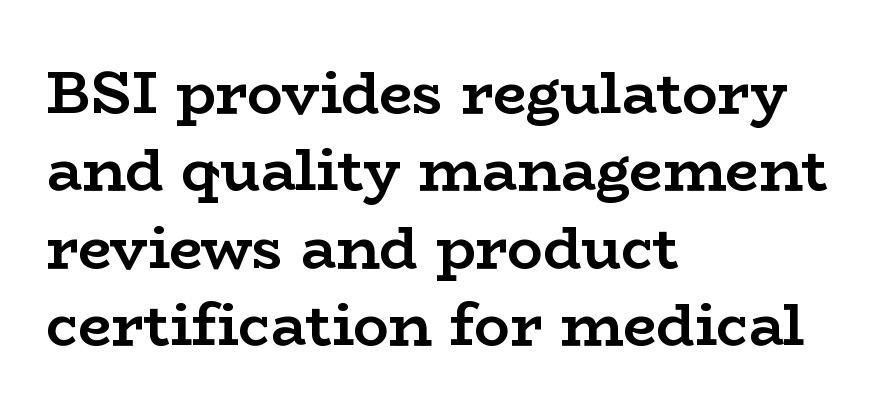
The image shows 59 px semibold, wide serif type, upright; set left-aligned, normal line spacing (1.31x), normal letter spacing, not underlined; low stroke contrast and a medium x-height.
